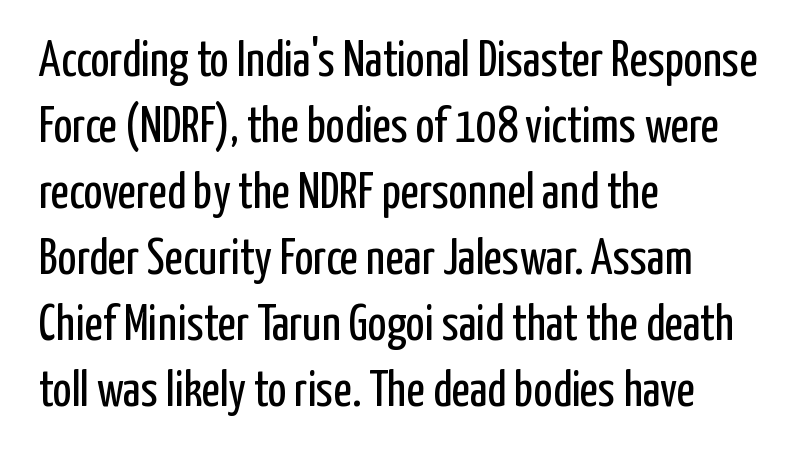
{"serif": "no", "italic": "no", "bold": "no", "weight": "regular", "width": "condensed", "stroke_contrast": "low", "x_height": "medium", "monospaced": "no", "underline": "no", "align": "left", "line_spacing": "normal", "line_spacing_ratio": 1.32, "letter_spacing": "normal", "letter_spacing_em": 0.0, "glyph_px": 50}
